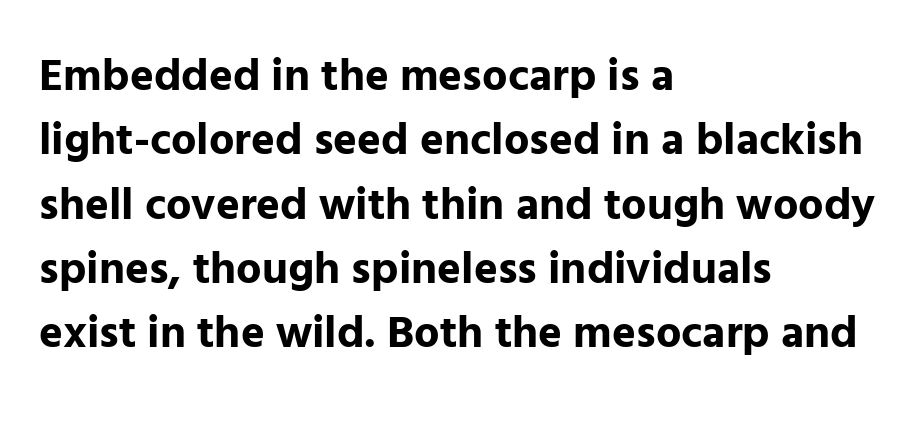
{"serif": "no", "italic": "no", "bold": "yes", "weight": "bold", "width": "normal", "stroke_contrast": "low", "x_height": "medium", "monospaced": "no", "underline": "no", "align": "left", "line_spacing": "normal", "line_spacing_ratio": 1.43, "letter_spacing": "normal", "letter_spacing_em": 0.0, "glyph_px": 45}
